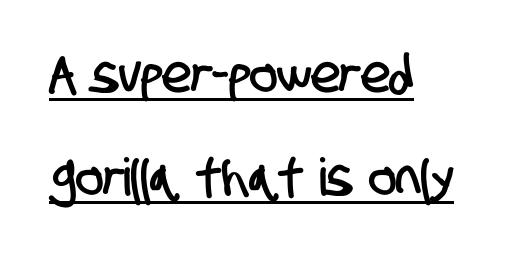
The image shows 52 px condensed sans-serif type; set left-aligned, loose line spacing (1.99x), normal letter spacing, underlined; low stroke contrast and a large x-height.
